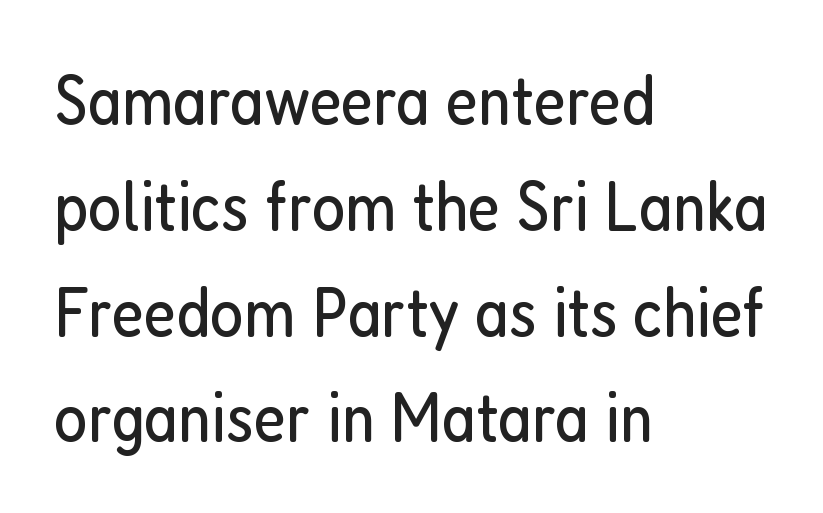
The image shows 71 px regular-weight, condensed sans-serif type, upright; set left-aligned, normal line spacing (1.49x), normal letter spacing, not underlined; low stroke contrast and a medium x-height.
